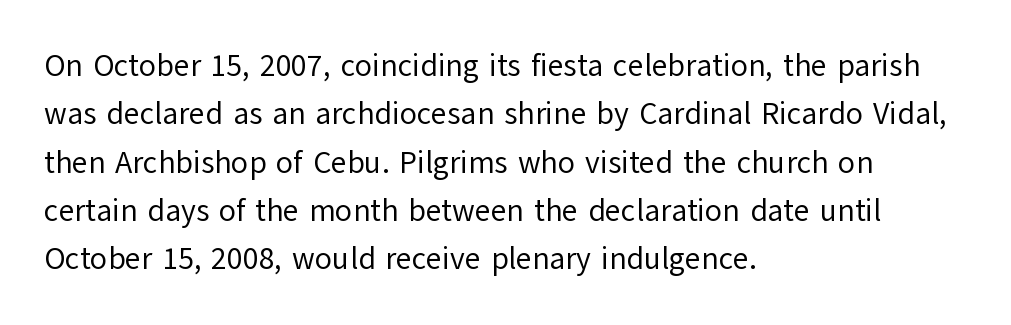
Q: Is the text bold? A: No.
Q: Is the text italic (slanted)? A: No, it is upright.
Q: Is the typeface a serif or a sans-serif typeface? A: Sans-serif.
Q: Is the text underlined? A: No.
Q: How is the paragraph aligned? A: Left-aligned.
Q: Is the spacing between letters normal or unusually wide? A: Normal.
Q: Is the spacing between lines tight, normal or loose? A: Normal.
Q: Width (condensed, normal, or wide)? A: Normal.
Q: Stroke contrast? A: Low.
Q: x-height? A: Medium.
Q: Monospaced? A: No.
